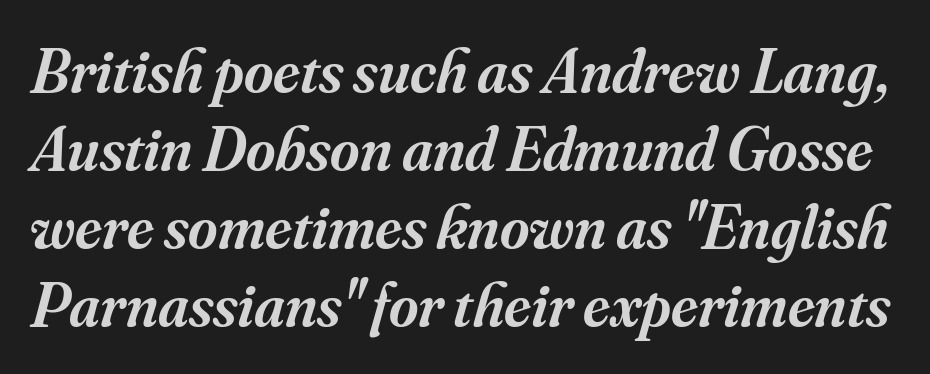
The image shows 63 px semibold serif type, italic (leaning right); set line spacing 1.24x, normal letter spacing, not underlined; medium stroke contrast and a small x-height.
